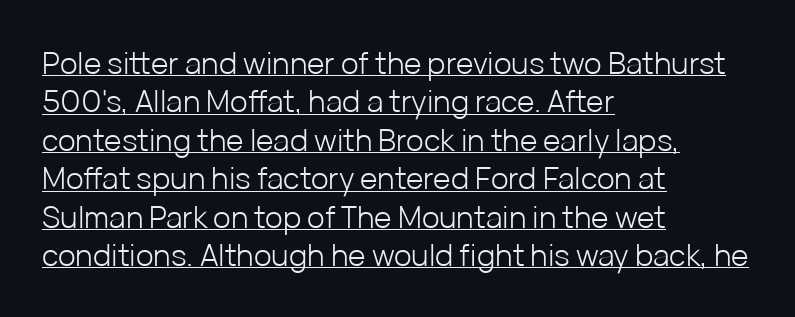
What stands out about the letter spacing? Nothing — it is the standard amount. Looks like regular typesetting: each glyph gets only the width it needs. These lines are composed in type without serifs. This is underlined copy, the kind a proofreader might mark for attention. These lines stack with their left ends in a neat column.
